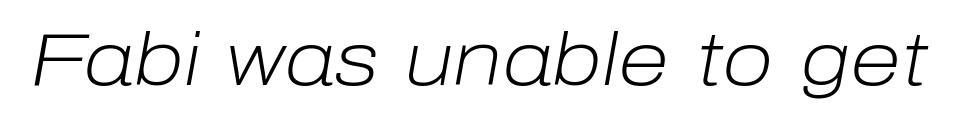
The gaps between neighbouring characters are ordinary and unremarkable. The passage shown leans; its letterforms are oblique. The strip under each line holds only bare page. Stem width sits at or under what a default text font uses. Is this a fixed-width face? No — the glyphs have proportional, varying widths.
